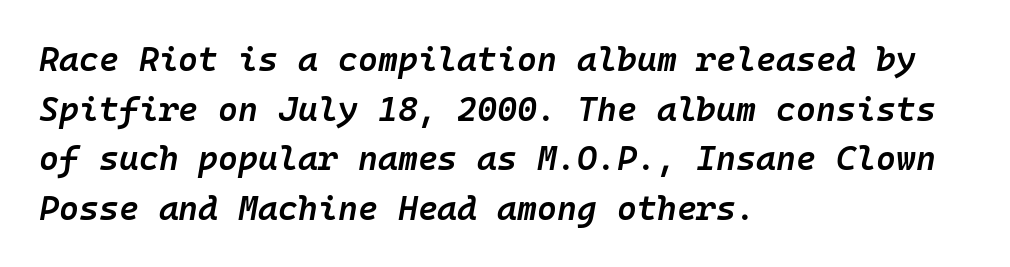
{"italic": "yes", "lean": "right", "slant_degrees": 10, "bold": "semi", "weight": "semibold", "width": "normal", "stroke_contrast": "low", "x_height": "medium", "monospaced": "yes", "underline": "no", "align": "left", "line_spacing": "normal", "line_spacing_ratio": 1.46, "letter_spacing": "normal", "letter_spacing_em": 0.0, "glyph_px": 34}
